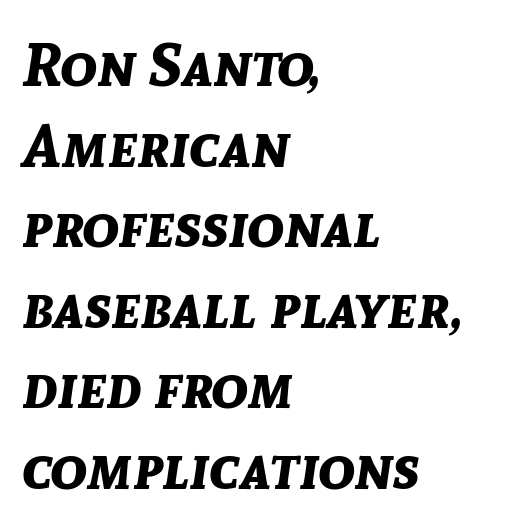
{"italic": "yes", "lean": "right", "slant_degrees": 8, "bold": "yes", "weight": "bold", "width": "normal", "stroke_contrast": "low", "x_height": "medium", "monospaced": "no", "underline": "no", "align": "left", "line_spacing": "normal", "line_spacing_ratio": 1.32, "letter_spacing": "normal", "letter_spacing_em": 0.0, "glyph_px": 61}
